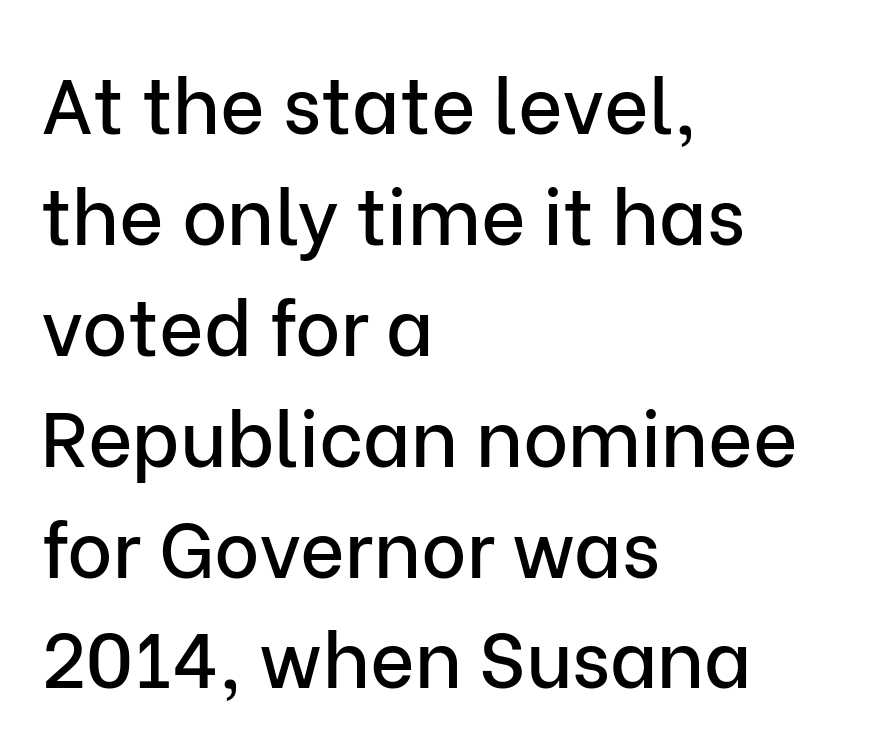
Line starts are locked; line ends wander. Character widths vary here, with narrow letters taking less room than wide ones. Quick note: interline space is typical. In terms of posture, this sample is upright. The space beneath each line is pristine and unruled.
